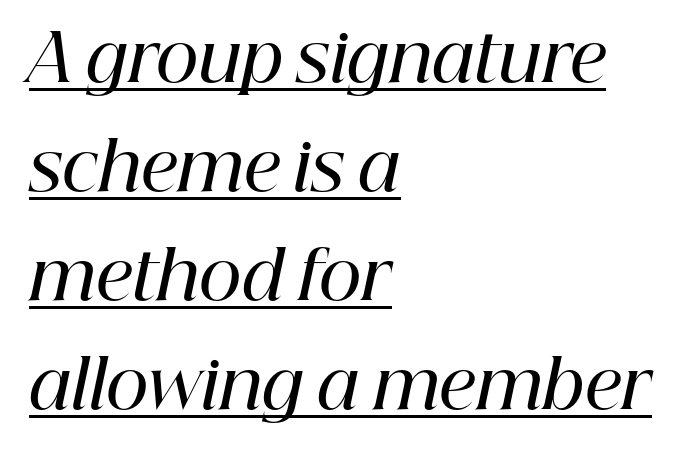
The image shows 66 px semibold serif type, italic (leaning right); set left-aligned, normal line spacing (1.65x), normal letter spacing, underlined; high stroke contrast and a medium x-height.
